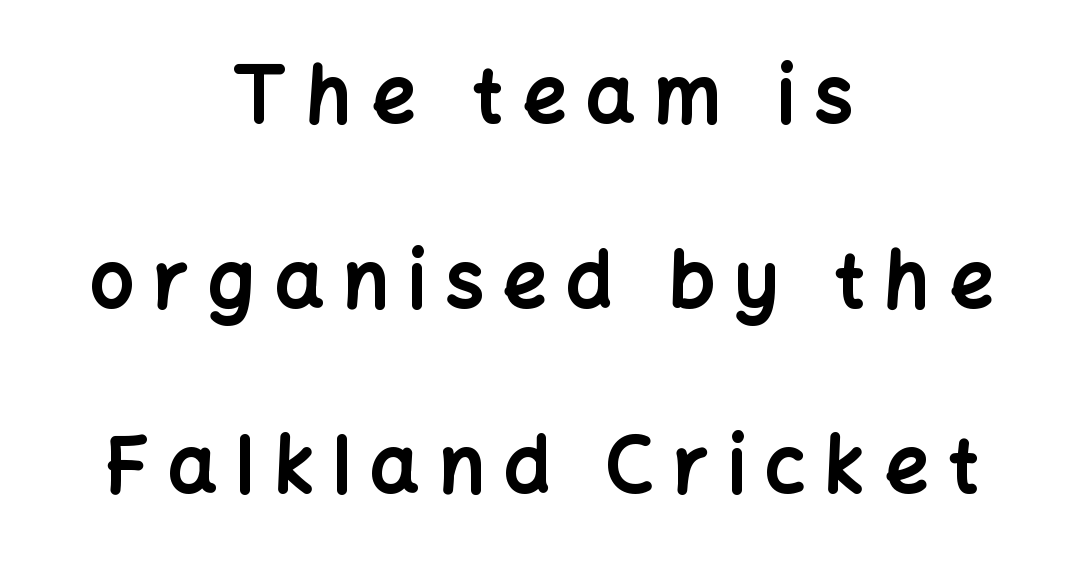
Q: Is the text bold? A: Yes.
Q: Is the text italic (slanted)? A: No, it is upright.
Q: Is the typeface a serif or a sans-serif typeface? A: Sans-serif.
Q: Is the text underlined? A: No.
Q: How is the paragraph aligned? A: Centered.
Q: Is the spacing between letters normal or unusually wide? A: Unusually wide.
Q: Is the spacing between lines tight, normal or loose? A: Loose.
Q: Width (condensed, normal, or wide)? A: Normal.
Q: Stroke contrast? A: Low.
Q: x-height? A: Medium.
Q: Monospaced? A: No.
